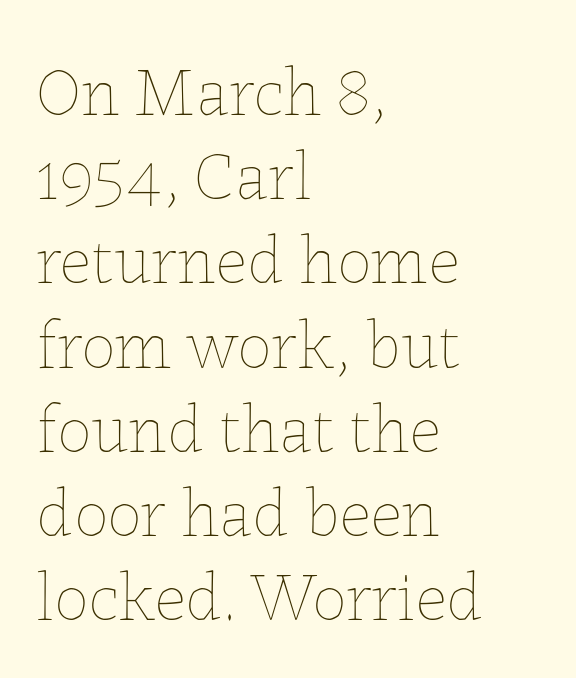
{"italic": "no", "bold": "no", "weight": "thin", "width": "normal", "stroke_contrast": "low", "x_height": "medium", "monospaced": "no", "underline": "no", "align": "left", "line_spacing_ratio": 1.22, "letter_spacing": "normal", "letter_spacing_em": 0.0, "glyph_px": 69}
